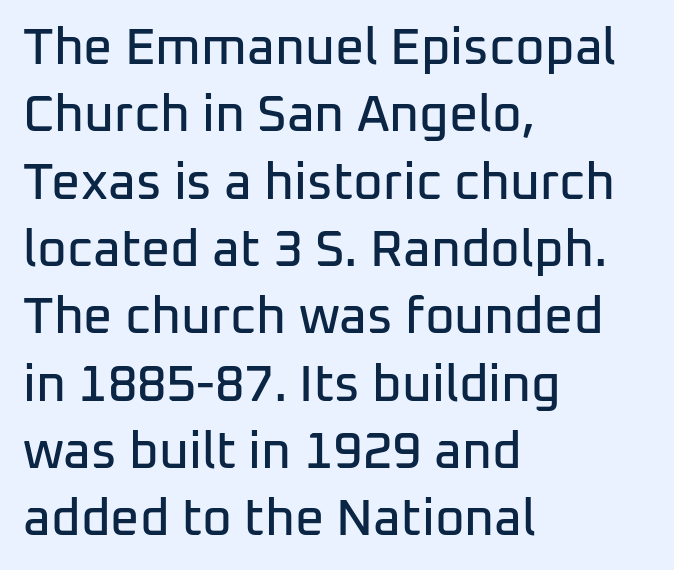
Q: Is the text italic (slanted)? A: No, it is upright.
Q: Is the typeface a serif or a sans-serif typeface? A: Sans-serif.
Q: Is the text underlined? A: No.
Q: How is the paragraph aligned? A: Left-aligned.
Q: Is the spacing between letters normal or unusually wide? A: Normal.
Q: Is the spacing between lines tight, normal or loose? A: Normal.
Q: Width (condensed, normal, or wide)? A: Normal.
Q: Stroke contrast? A: Low.
Q: x-height? A: Medium.
Q: Monospaced? A: No.
